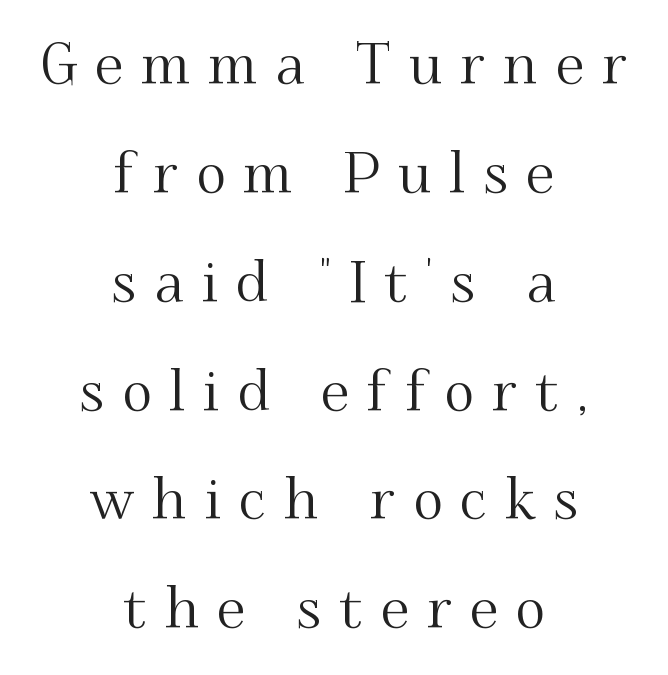
Q: Is the text italic (slanted)? A: No, it is upright.
Q: Is the typeface a serif or a sans-serif typeface? A: Serif.
Q: Is the text underlined? A: No.
Q: How is the paragraph aligned? A: Centered.
Q: Is the spacing between letters normal or unusually wide? A: Unusually wide.
Q: Is the spacing between lines tight, normal or loose? A: Loose.
Q: Width (condensed, normal, or wide)? A: Normal.
Q: Stroke contrast? A: Medium.
Q: x-height? A: Small.
Q: Monospaced? A: No.
